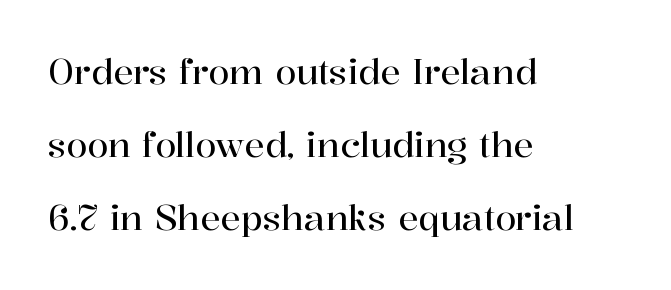
{"serif": "yes", "italic": "no", "width": "normal", "stroke_contrast": "high", "x_height": "medium", "monospaced": "no", "underline": "no", "align": "left", "line_spacing": "loose", "line_spacing_ratio": 2.15, "letter_spacing": "normal", "letter_spacing_em": 0.0, "glyph_px": 34}
